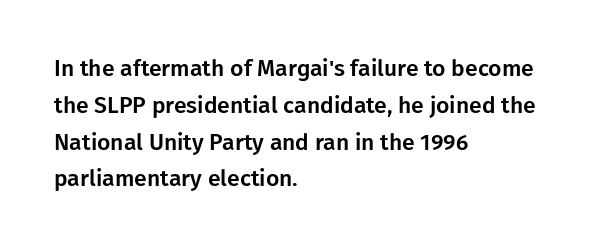
Every character sits straight up, as roman type does. Where is the straight margin? On the left. The rendering uses a moderate line-height, typical for paragraphs. Just letters on the line, the space beneath them empty. Compared with typical body copy, the letter spacing here is the same.
